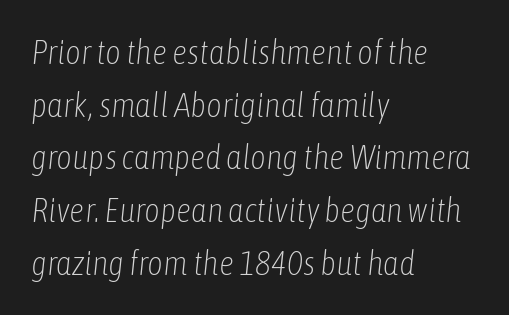
{"italic": "yes", "lean": "right", "slant_degrees": 6, "bold": "no", "weight": "light", "width": "condensed", "stroke_contrast": "low", "x_height": "medium", "monospaced": "no", "underline": "no", "align": "left", "line_spacing": "normal", "line_spacing_ratio": 1.55, "letter_spacing": "normal", "letter_spacing_em": 0.0, "glyph_px": 34}
